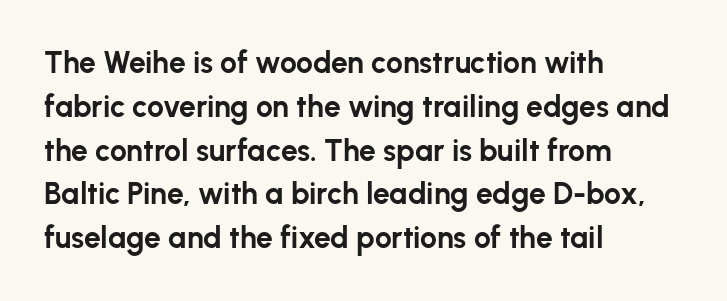
The image shows 30 px bold sans-serif type, upright; set left-aligned, normal line spacing (1.46x), normal letter spacing, not underlined; low stroke contrast and a medium x-height.
